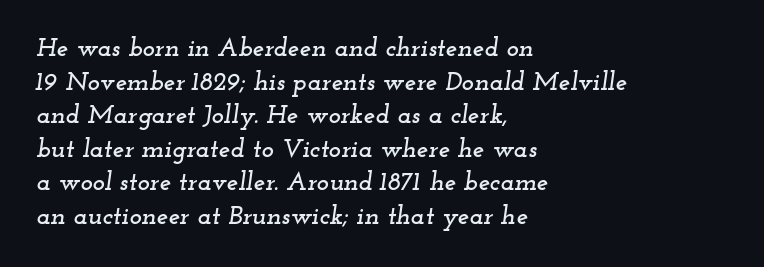
Is the block centered? No — it sits flush against the left margin. Descender tails drop into unmarked territory. The space between consecutive lines is moderate. Short note: letters normally spaced. The whole block is typeset with a tilt.
